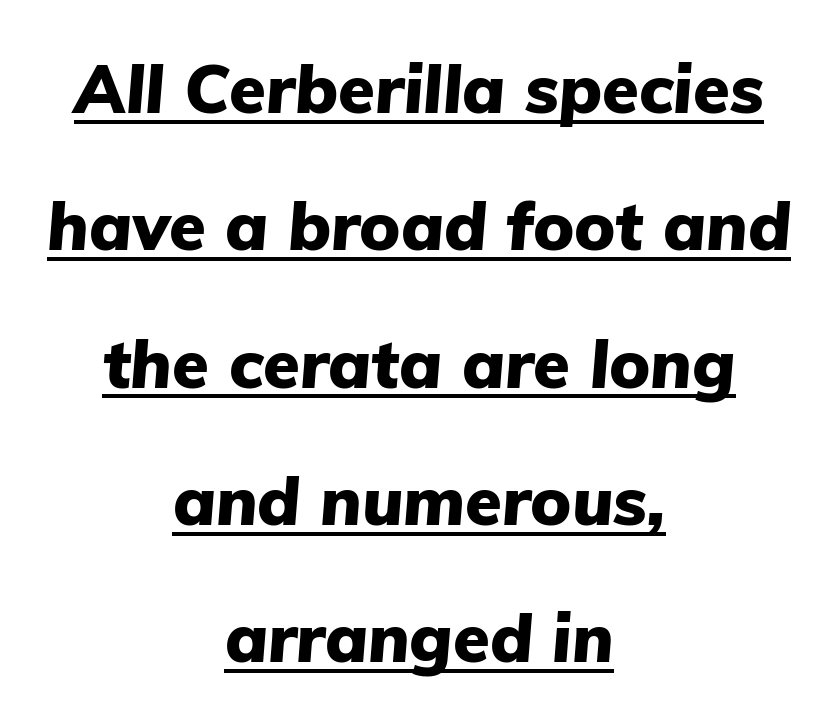
Q: Is the text bold? A: Yes.
Q: Is the text italic (slanted)? A: Yes, it leans right by about 5 degrees.
Q: Is the text underlined? A: Yes.
Q: How is the paragraph aligned? A: Centered.
Q: Is the spacing between letters normal or unusually wide? A: Normal.
Q: Is the spacing between lines tight, normal or loose? A: Loose.
Q: Width (condensed, normal, or wide)? A: Normal.
Q: Stroke contrast? A: Low.
Q: x-height? A: Medium.
Q: Monospaced? A: No.
